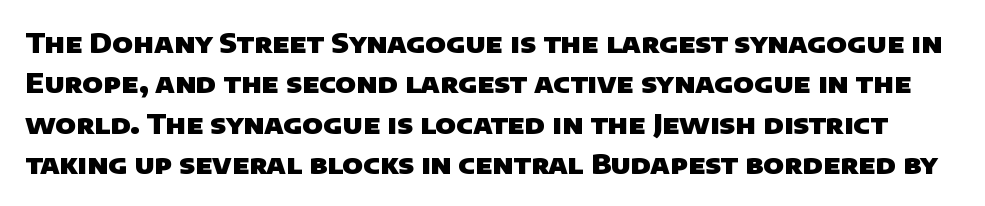
Q: Is the text bold? A: Yes.
Q: Is the text underlined? A: No.
Q: Is the spacing between letters normal or unusually wide? A: Normal.
Q: Is the spacing between lines tight, normal or loose? A: Normal.
